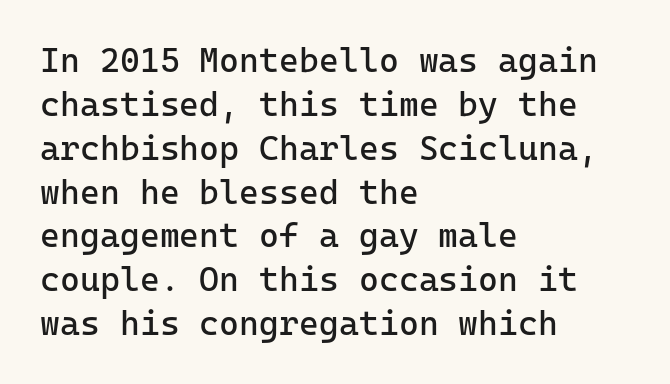
The image shows 34 px regular-weight sans-serif type, upright; set left-aligned, normal line spacing (1.29x), normal letter spacing, not underlined; low stroke contrast and a medium x-height.
